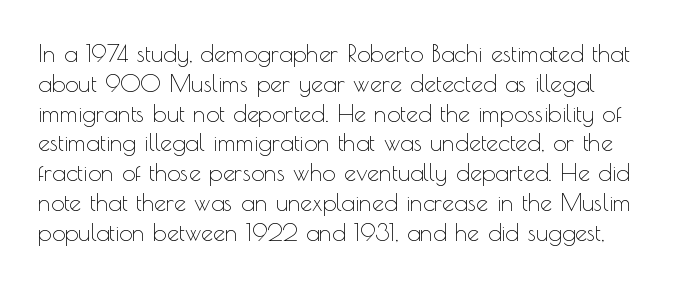
{"italic": "no", "bold": "no", "underline": "no", "line_spacing_ratio": 1.24, "letter_spacing": "normal", "letter_spacing_em": 0.0, "glyph_px": 24}
